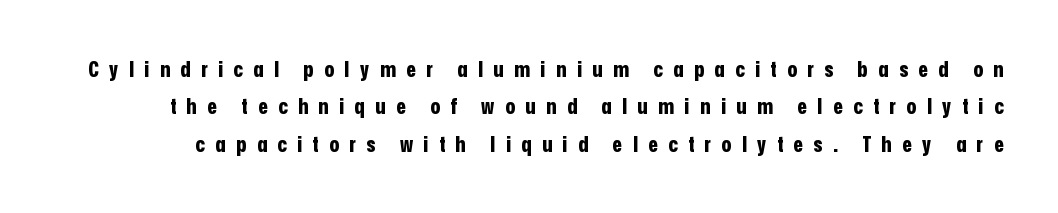
The image shows 22 px bold type, upright; set normal line spacing (1.7x), unusually wide letter spacing (+0.48 em), not underlined.
